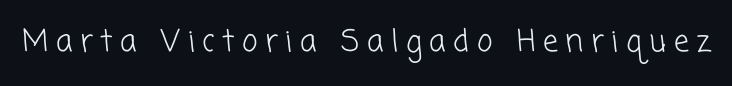
No chunkiness to these letters — they're not bold. This sample has the flowing, uneven cadence of proportional lettering. Font category for this specimen: sans-serif. Descender tails drop into unmarked territory. Spacing between characters has been opened up far beyond the box default.
